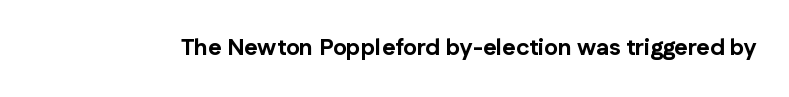
{"italic": "no", "bold": "yes", "underline": "no", "letter_spacing": "normal", "letter_spacing_em": 0.0, "glyph_px": 23}
